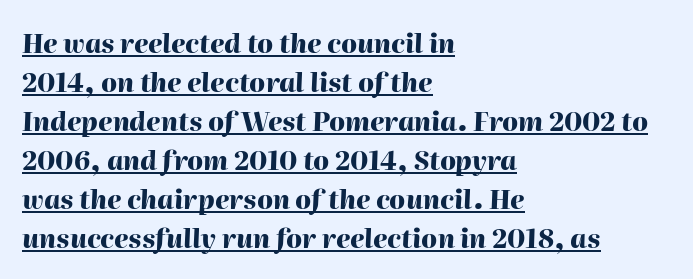
Q: Is the text bold? A: Yes.
Q: Is the text italic (slanted)? A: Yes, it leans right by about 2 degrees.
Q: Is the text underlined? A: Yes.
Q: How is the paragraph aligned? A: Left-aligned.
Q: Is the spacing between letters normal or unusually wide? A: Normal.
Q: Is the spacing between lines tight, normal or loose? A: Normal.
